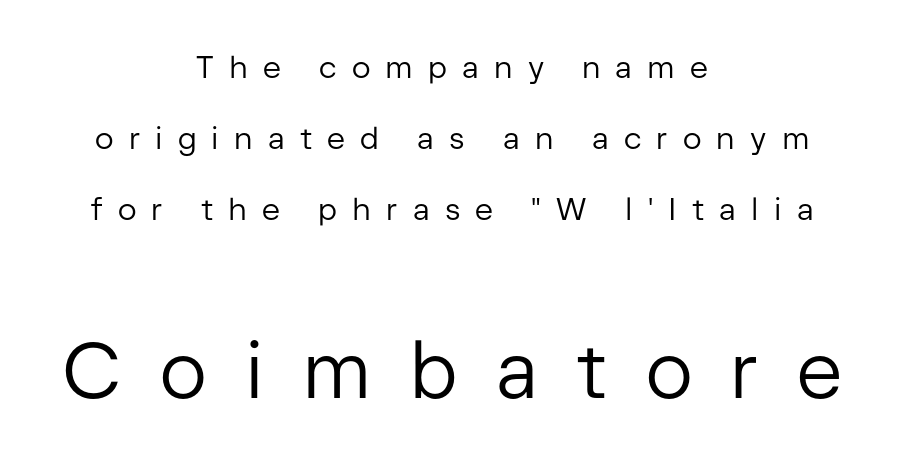
The image shows 78 px regular-weight sans-serif type, upright; set centered, loose line spacing (2.29x), unusually wide letter spacing (+0.49 em), not underlined; the second (bottom) block is 2.52x larger; low stroke contrast and a medium x-height.
